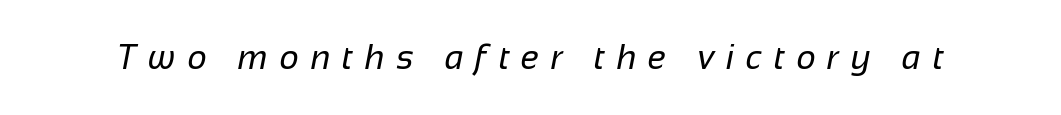
The image shows 34 px regular-weight sans-serif type; set unusually wide letter spacing (+0.34 em), not underlined; low stroke contrast and a medium x-height.
